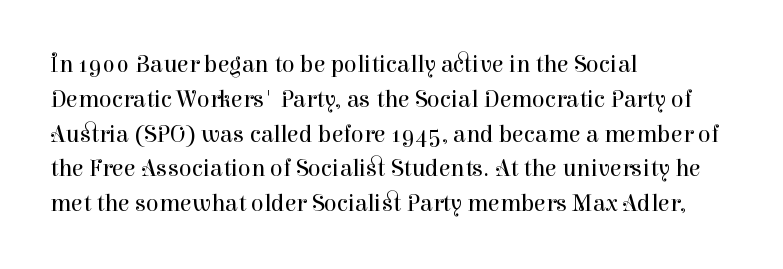
Q: Is the text bold? A: No.
Q: Is the text italic (slanted)? A: No, it is upright.
Q: Is the text underlined? A: No.
Q: How is the paragraph aligned? A: Left-aligned.
Q: Is the spacing between letters normal or unusually wide? A: Normal.
Q: Is the spacing between lines tight, normal or loose? A: Normal.
